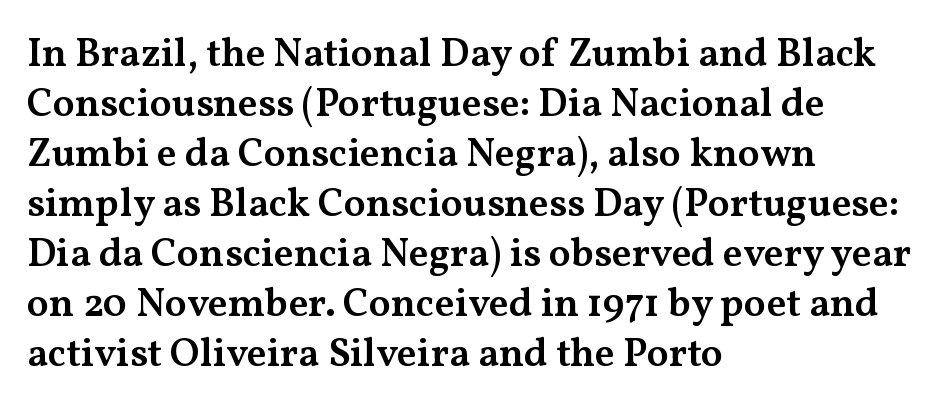
Glance below the letters and you will spot only blank space. Observe the ordinary spacing: letters are neighbours, not strangers. Is there any slant? The stems are plumb. The passage shown is typed in a proportional face where columns would drift. The characters look somewhat weighty, a semibold short of true bold.
